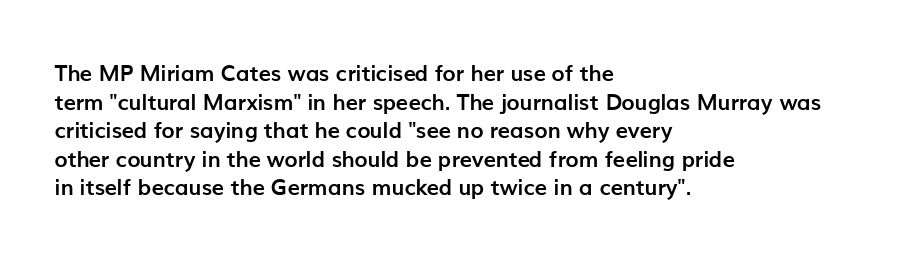
Teacher's note: observe the even left margin — that is flush-left alignment. You can tell it's not italic because the verticals are truly vertical. Words float on clear page, feet unadorned. The letterforms sit shoulder to shoulder at normal distance.
